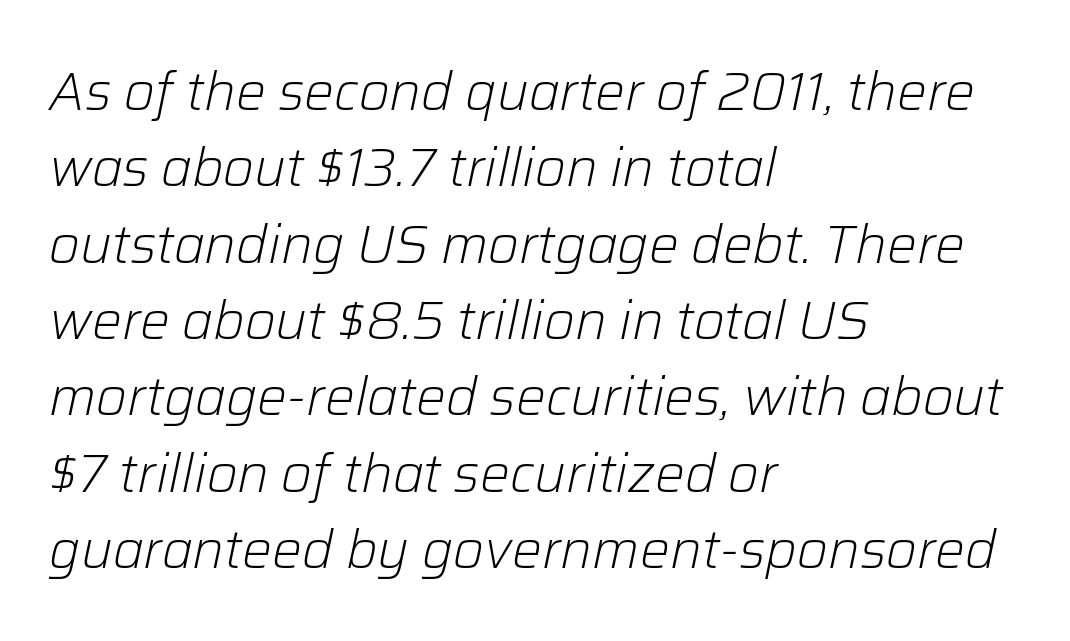
Q: Is the text bold? A: No.
Q: Is the text italic (slanted)? A: Yes, it leans right by about 12 degrees.
Q: Is the text underlined? A: No.
Q: How is the paragraph aligned? A: Left-aligned.
Q: Is the spacing between letters normal or unusually wide? A: Normal.
Q: Is the spacing between lines tight, normal or loose? A: Normal.
Q: Width (condensed, normal, or wide)? A: Normal.
Q: Stroke contrast? A: Low.
Q: x-height? A: Medium.
Q: Monospaced? A: No.
